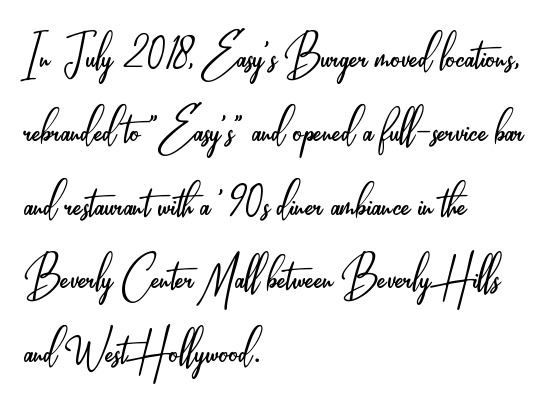
The image shows 60 px light, condensed sans-serif type; set left-aligned, line spacing 1.23x, normal letter spacing, not underlined; low stroke contrast and a small x-height.
